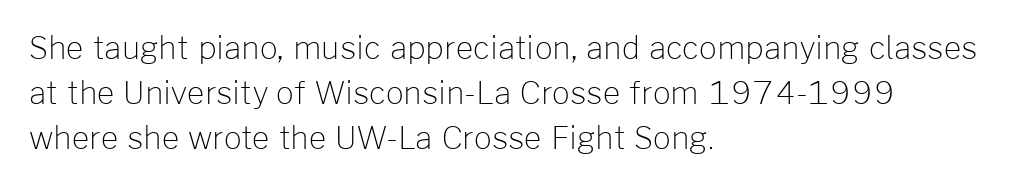
Q: Is the text bold? A: No.
Q: Is the text italic (slanted)? A: No, it is upright.
Q: Is the typeface a serif or a sans-serif typeface? A: Sans-serif.
Q: Is the text underlined? A: No.
Q: How is the paragraph aligned? A: Left-aligned.
Q: Is the spacing between letters normal or unusually wide? A: Normal.
Q: Is the spacing between lines tight, normal or loose? A: Normal.
Q: Width (condensed, normal, or wide)? A: Normal.
Q: Stroke contrast? A: Low.
Q: x-height? A: Medium.
Q: Monospaced? A: No.
